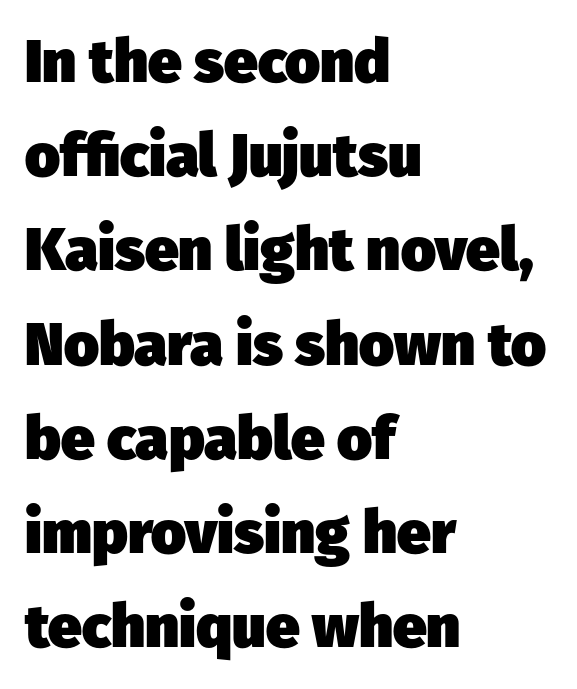
Leading matches the norm, producing a regular column. Horizontally, the lines are justified to the leading edge only. The zone under the glyphs is completely vacant. Does extra space separate the letters? No, they use regular spacing. A typesetter would call this proportional, since set widths differ per character.
